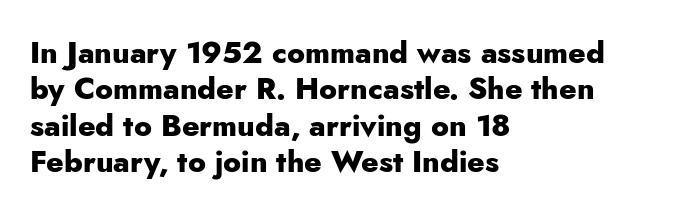
No feet cap the strokes, marking this as sans-serif type. How heavy is the stroke? Heavy — this is a bold. Check the space under the baseline: it is left empty. Characters follow at the spacing the type designer built in. All the whitespace from short lines collects on the right. Note the varied advance widths — an 'i' is clearly narrower than an 'm'.
